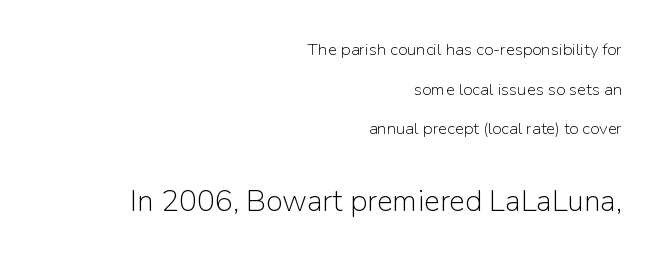
Q: Is the text bold? A: No.
Q: Is the text italic (slanted)? A: No, it is upright.
Q: Is the typeface a serif or a sans-serif typeface? A: Sans-serif.
Q: Is the text underlined? A: No.
Q: How is the paragraph aligned? A: Right-aligned.
Q: Is the spacing between letters normal or unusually wide? A: Normal.
Q: Is the spacing between lines tight, normal or loose? A: Loose.
Q: Which block of text is set in a larger size, the first (top) or the second (bottom)? A: The second (bottom) one.
Q: Width (condensed, normal, or wide)? A: Normal.
Q: Stroke contrast? A: Low.
Q: x-height? A: Medium.
Q: Monospaced? A: No.
